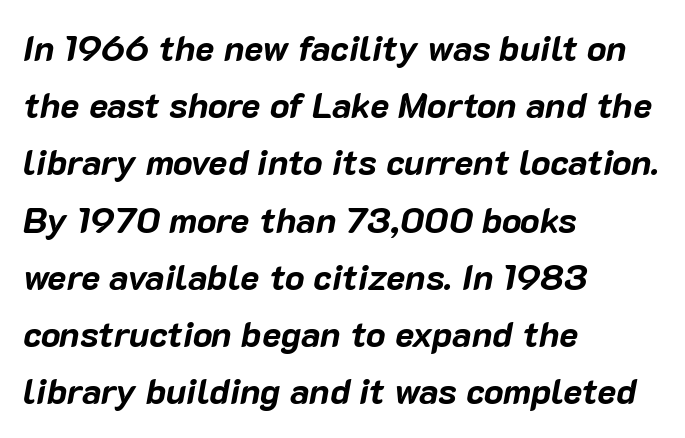
The image shows 36 px bold type, italic (leaning right); set left-aligned, normal line spacing (1.59x), normal letter spacing, not underlined; low stroke contrast and a medium x-height.
